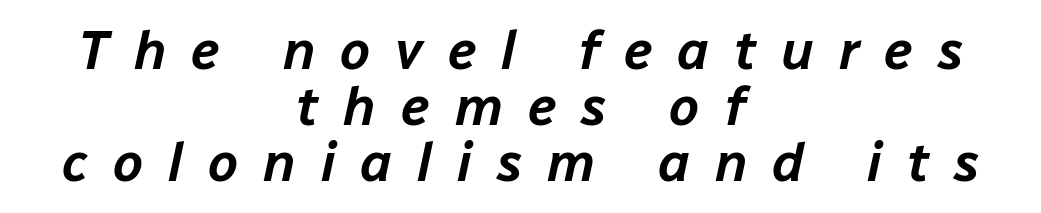
{"italic": "yes", "lean": "right", "slant_degrees": 12, "width": "normal", "stroke_contrast": "low", "x_height": "medium", "monospaced": "no", "underline": "no", "align": "center", "line_spacing": "tight", "line_spacing_ratio": 1.04, "letter_spacing": "wide", "letter_spacing_em": 0.46, "glyph_px": 54}
